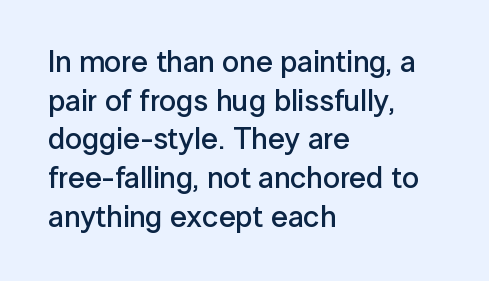
The image shows 30 px semibold sans-serif type, upright; set left-aligned, normal line spacing (1.29x), normal letter spacing, not underlined; low stroke contrast and a medium x-height.
